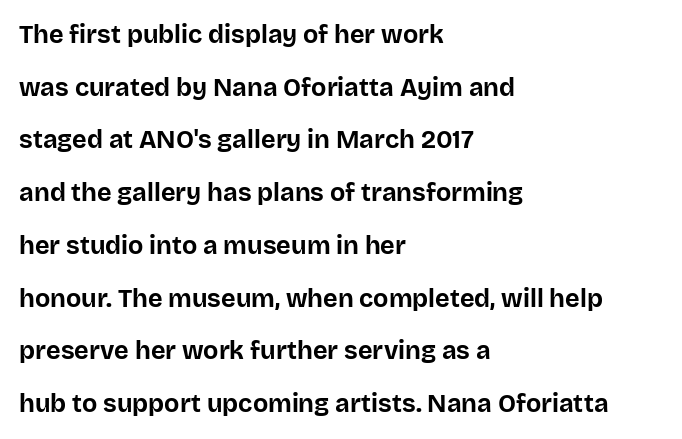
{"italic": "no", "bold": "yes", "underline": "no", "align": "left", "line_spacing": "loose", "line_spacing_ratio": 2.11, "letter_spacing": "normal", "letter_spacing_em": 0.0, "glyph_px": 25}
